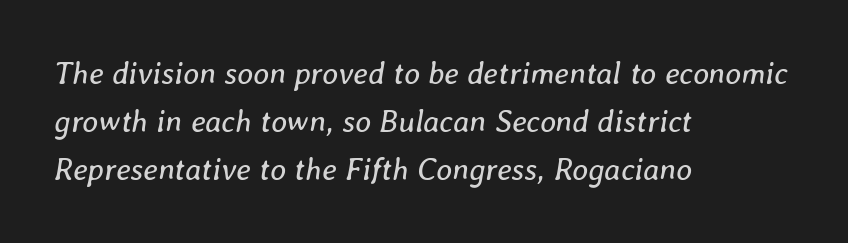
Q: Is the text bold? A: No.
Q: Is the text italic (slanted)? A: Yes, it leans right by about 8 degrees.
Q: Is the text underlined? A: No.
Q: How is the paragraph aligned? A: Left-aligned.
Q: Is the spacing between letters normal or unusually wide? A: Normal.
Q: Is the spacing between lines tight, normal or loose? A: Normal.
Q: Width (condensed, normal, or wide)? A: Normal.
Q: Stroke contrast? A: Low.
Q: x-height? A: Medium.
Q: Monospaced? A: No.
